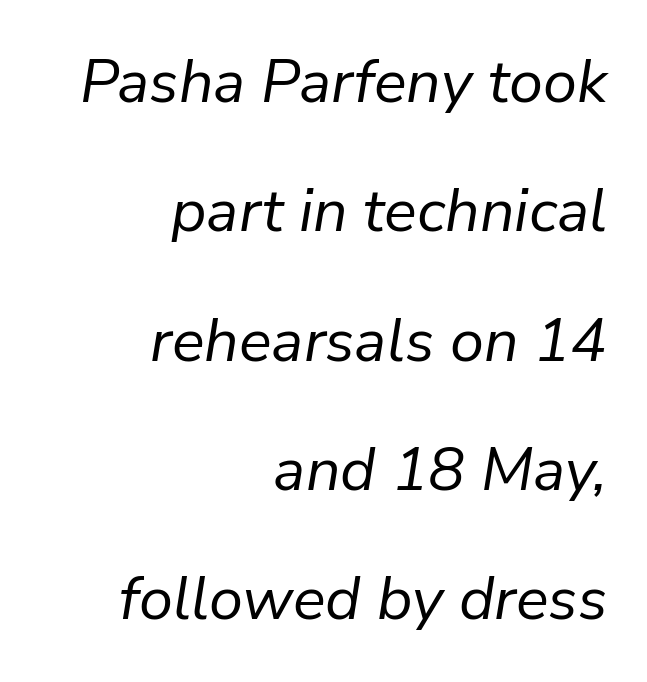
Q: Is the text bold? A: No.
Q: Is the text italic (slanted)? A: Yes, it leans right by about 9 degrees.
Q: Is the text underlined? A: No.
Q: How is the paragraph aligned? A: Right-aligned.
Q: Is the spacing between letters normal or unusually wide? A: Normal.
Q: Is the spacing between lines tight, normal or loose? A: Loose.
Q: Width (condensed, normal, or wide)? A: Normal.
Q: Stroke contrast? A: Low.
Q: x-height? A: Medium.
Q: Monospaced? A: No.
